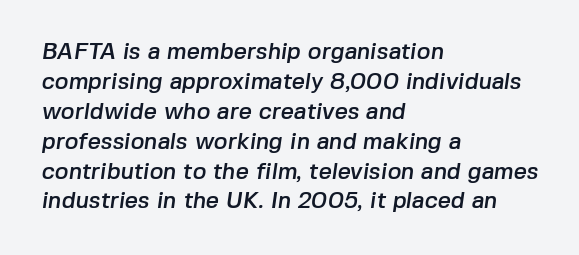
{"underline": "no", "align": "left", "line_spacing": "normal", "line_spacing_ratio": 1.3, "letter_spacing": "normal", "letter_spacing_em": 0.0, "glyph_px": 23}
